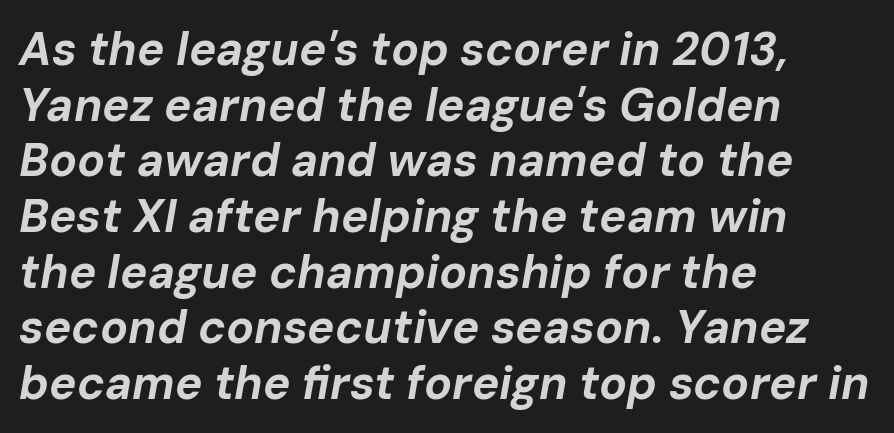
Q: Is the text bold? A: Yes.
Q: Is the text italic (slanted)? A: Yes, it leans right by about 10 degrees.
Q: Is the text underlined? A: No.
Q: How is the paragraph aligned? A: Left-aligned.
Q: Is the spacing between letters normal or unusually wide? A: Normal.
Q: Width (condensed, normal, or wide)? A: Normal.
Q: Stroke contrast? A: Low.
Q: x-height? A: Medium.
Q: Monospaced? A: No.
